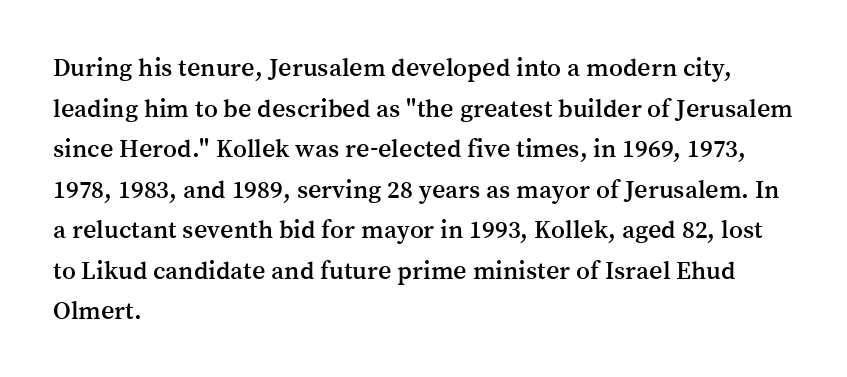
Q: Is the text italic (slanted)? A: No, it is upright.
Q: Is the text underlined? A: No.
Q: How is the paragraph aligned? A: Left-aligned.
Q: Is the spacing between letters normal or unusually wide? A: Normal.
Q: Is the spacing between lines tight, normal or loose? A: Normal.
